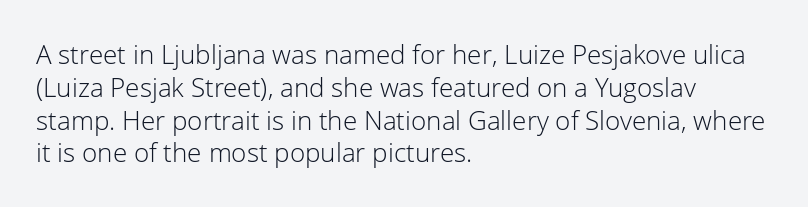
The image shows 26 px text type, upright; set left-aligned, normal line spacing (1.26x), normal letter spacing, not underlined.
